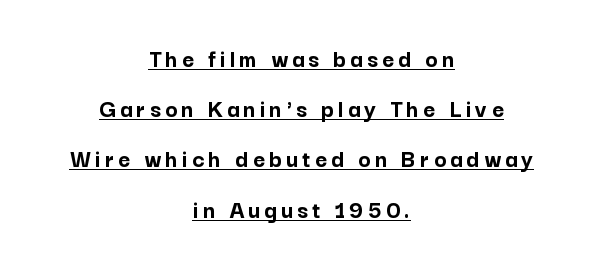
{"italic": "no", "bold": "yes", "underline": "yes", "align": "center", "line_spacing": "loose", "line_spacing_ratio": 1.93, "glyph_px": 26}
